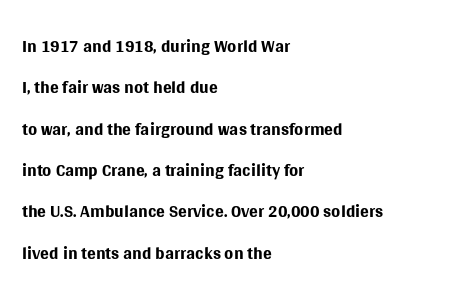
Each stroke keeps to a modest, everyday thickness or less. Whoever set this chose a conventional vertical rhythm. Caption: multi-line text, flush left, ragged right. Underlining? Definitely not there.
